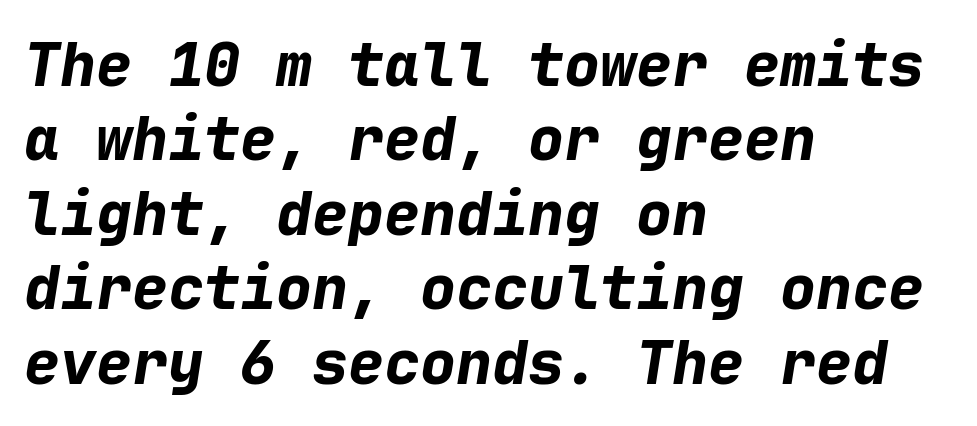
The image shows 60 px bold type, italic (leaning right), monospaced; set left-aligned, line spacing 1.24x, normal letter spacing, not underlined; low stroke contrast and a medium x-height.
